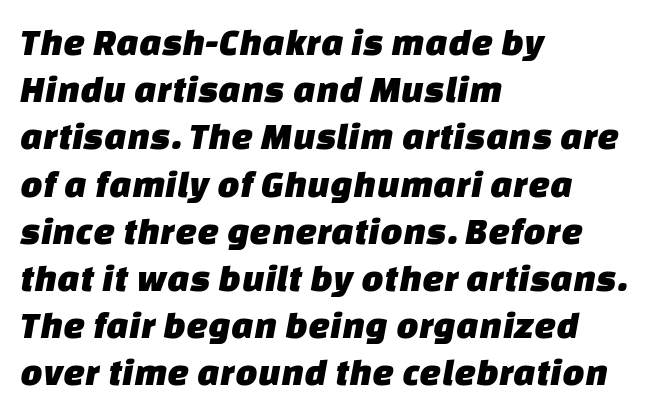
The image shows 39 px sans-serif type; set left-aligned, line spacing 1.21x, normal letter spacing, not underlined; low stroke contrast and a large x-height.
